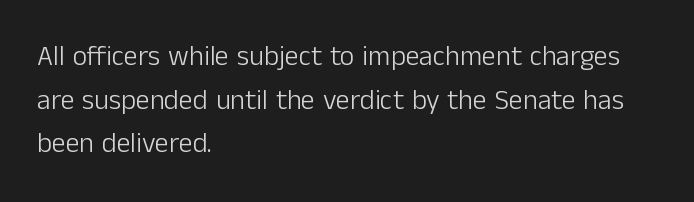
{"serif": "no", "italic": "no", "bold": "no", "weight": "light", "width": "normal", "stroke_contrast": "low", "x_height": "medium", "monospaced": "no", "underline": "no", "align": "left", "line_spacing": "normal", "line_spacing_ratio": 1.56, "letter_spacing": "normal", "letter_spacing_em": 0.0, "glyph_px": 28}
